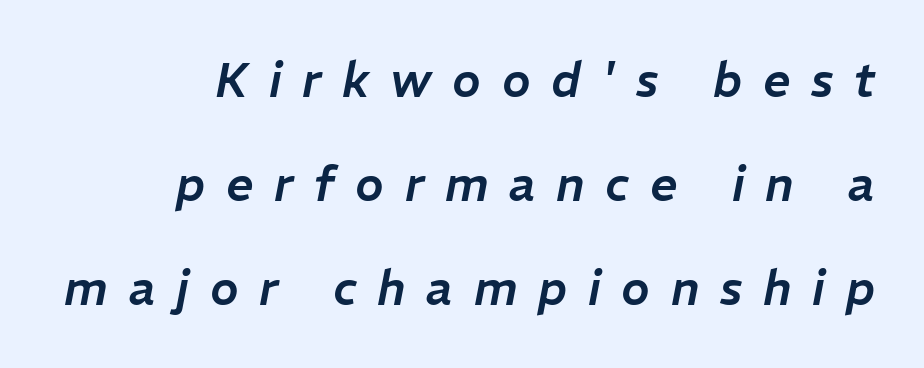
{"italic": "yes", "lean": "right", "slant_degrees": 11, "width": "normal", "stroke_contrast": "low", "x_height": "medium", "monospaced": "no", "underline": "no", "align": "right", "line_spacing": "loose", "line_spacing_ratio": 2.17, "letter_spacing": "wide", "letter_spacing_em": 0.43, "glyph_px": 48}
